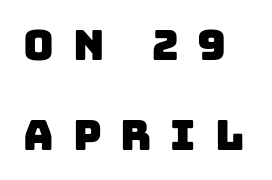
Line spacing here is loose. This sample uses expanded letter spacing, leaving extra air between glyphs. Check the space under the baseline: it is left empty. Classification — sans serif.
